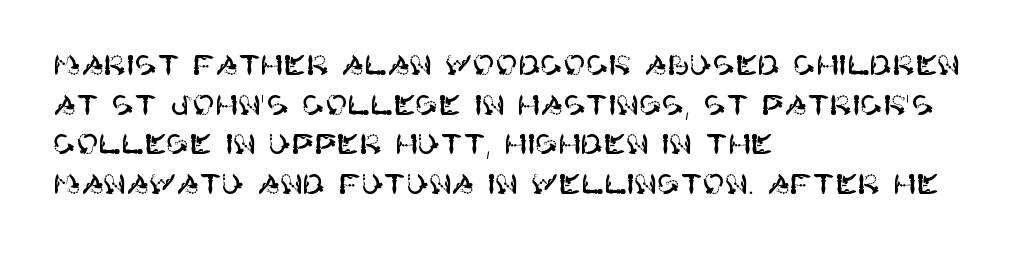
{"italic": "no", "underline": "no", "align": "left", "line_spacing": "normal", "line_spacing_ratio": 1.47, "letter_spacing": "normal", "letter_spacing_em": 0.0, "glyph_px": 27}
